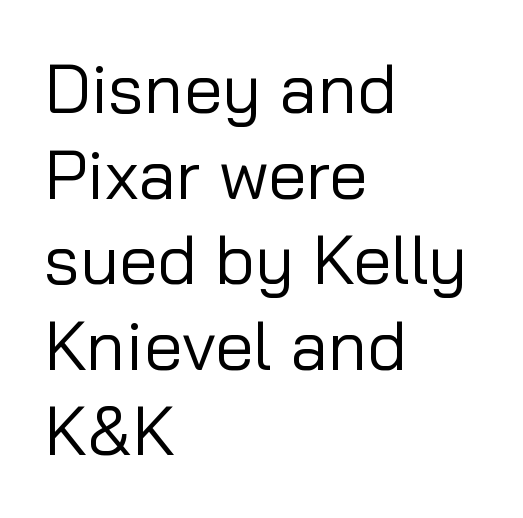
Q: Is the text bold? A: No.
Q: Is the text italic (slanted)? A: No, it is upright.
Q: Is the typeface a serif or a sans-serif typeface? A: Sans-serif.
Q: Is the text underlined? A: No.
Q: How is the paragraph aligned? A: Left-aligned.
Q: Is the spacing between letters normal or unusually wide? A: Normal.
Q: Width (condensed, normal, or wide)? A: Normal.
Q: Stroke contrast? A: Low.
Q: x-height? A: Medium.
Q: Monospaced? A: No.
